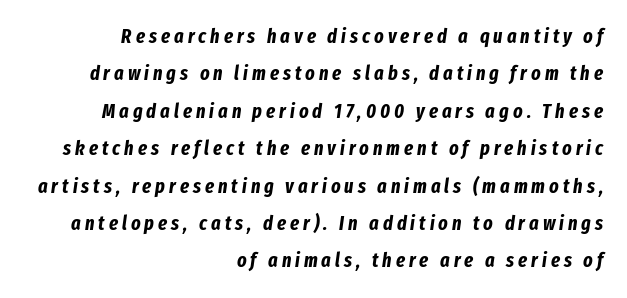
The image shows 20 px bold type, italic (leaning right); set right-aligned, line spacing 1.87x, unusually wide letter spacing (+0.2 em), not underlined.
